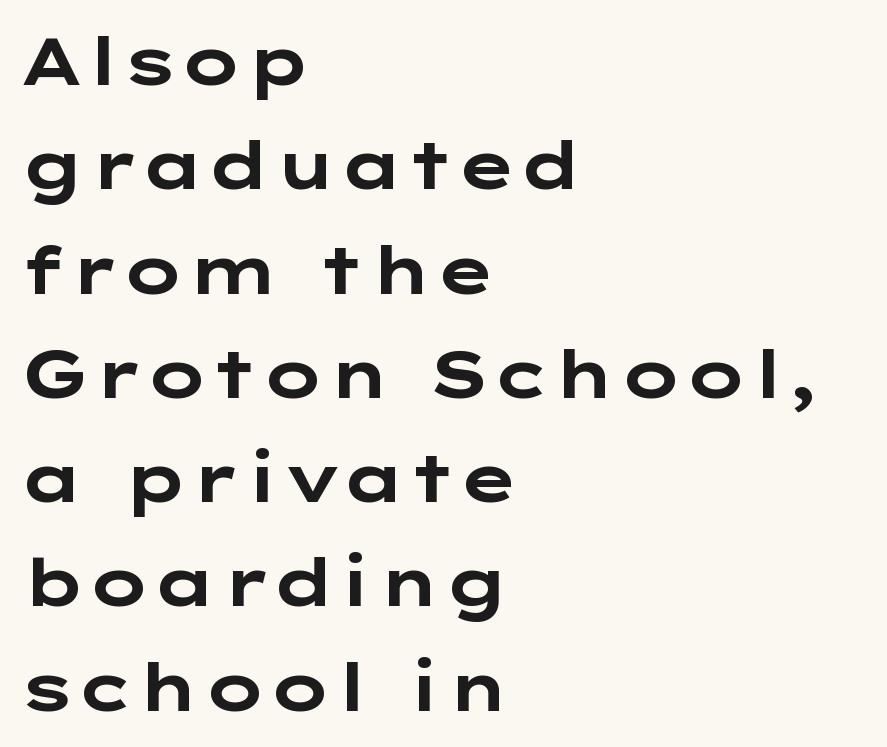
{"serif": "no", "italic": "no", "bold": "yes", "weight": "bold", "width": "wide", "stroke_contrast": "low", "x_height": "medium", "underline": "no", "align": "left", "line_spacing": "normal", "line_spacing_ratio": 1.58, "letter_spacing": "normal", "letter_spacing_em": 0.0, "glyph_px": 66}
